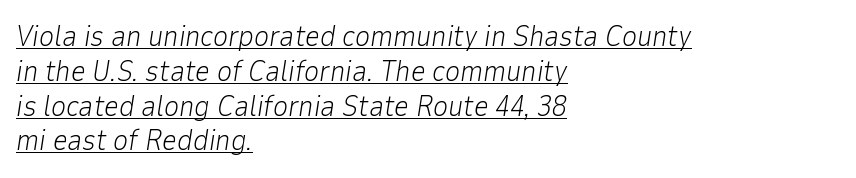
This sample is left-justified, so line endings fall wherever the words run out. You could not count columns in this text — the font is proportionally spaced. Weight: not bold — regular or lighter. Students, observe the line beneath the letters — that is underlining. Here the glyphs are tracked normally, forming tight word shapes. A typesetter would mark this as italic.
